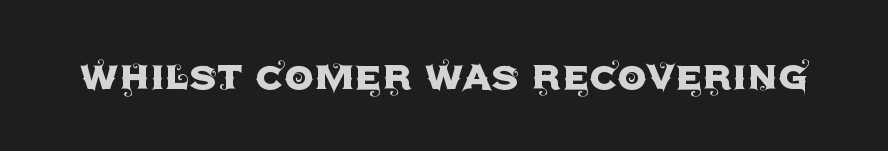
{"serif": "no", "italic": "no", "width": "normal", "x_height": "large", "monospaced": "no", "underline": "no", "letter_spacing": "normal", "letter_spacing_em": 0.0, "glyph_px": 47}
